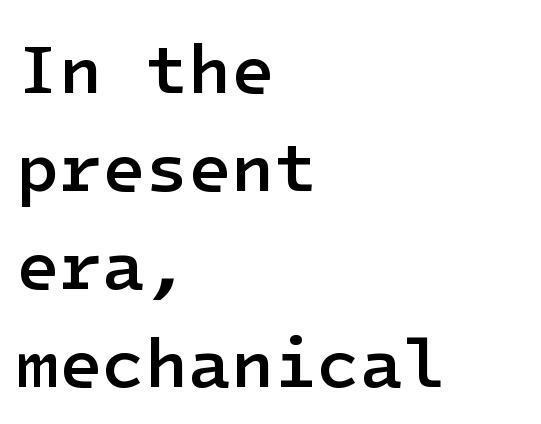
{"serif": "no", "italic": "no", "bold": "semi", "weight": "semibold", "width": "normal", "stroke_contrast": "low", "x_height": "medium", "underline": "no", "align": "left", "line_spacing": "normal", "line_spacing_ratio": 1.4, "letter_spacing": "normal", "letter_spacing_em": 0.0, "glyph_px": 70}
